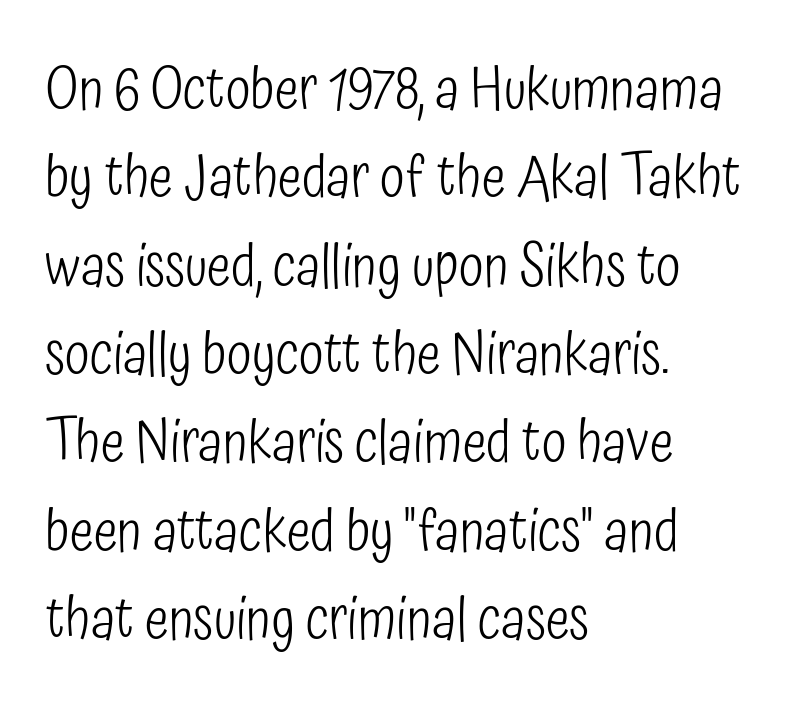
{"serif": "no", "italic": "no", "bold": "no", "weight": "light", "width": "condensed", "stroke_contrast": "low", "x_height": "medium", "monospaced": "no", "underline": "no", "align": "left", "line_spacing": "normal", "line_spacing_ratio": 1.55, "letter_spacing": "normal", "letter_spacing_em": 0.0, "glyph_px": 57}
